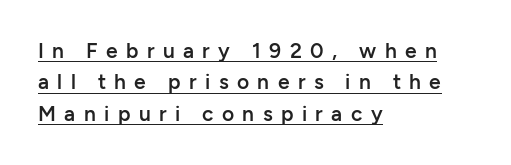
Q: Is the text bold? A: Semi-bold.
Q: Is the text italic (slanted)? A: No, it is upright.
Q: Is the text underlined? A: Yes.
Q: How is the paragraph aligned? A: Left-aligned.
Q: Is the spacing between letters normal or unusually wide? A: Unusually wide.
Q: Is the spacing between lines tight, normal or loose? A: Normal.
